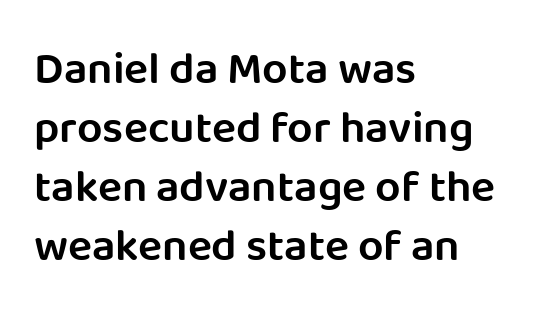
Q: Is the text bold? A: Semi-bold.
Q: Is the text italic (slanted)? A: No, it is upright.
Q: Is the typeface a serif or a sans-serif typeface? A: Sans-serif.
Q: Is the text underlined? A: No.
Q: How is the paragraph aligned? A: Left-aligned.
Q: Is the spacing between letters normal or unusually wide? A: Normal.
Q: Is the spacing between lines tight, normal or loose? A: Normal.
Q: Width (condensed, normal, or wide)? A: Normal.
Q: Stroke contrast? A: Low.
Q: x-height? A: Large.
Q: Monospaced? A: No.
